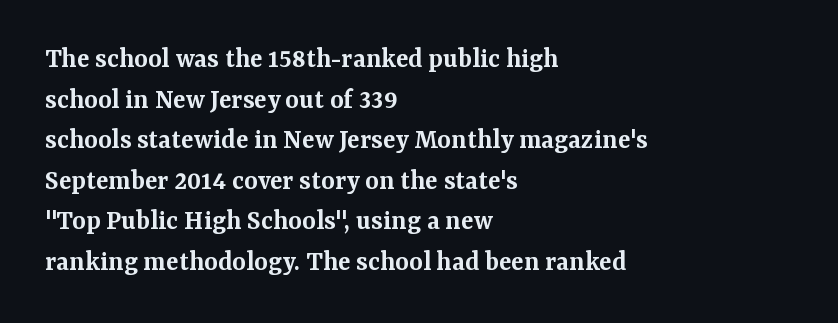
Serif or sans? Serif — the stroke terminals have little feet. These lines are set flush left with a ragged right edge. Moderately thickened strokes mark this as semibold type. Descender tails drop into unmarked territory. A typesetter would call this zero additional tracking. These lines are rendered in a variable-pitch font.
